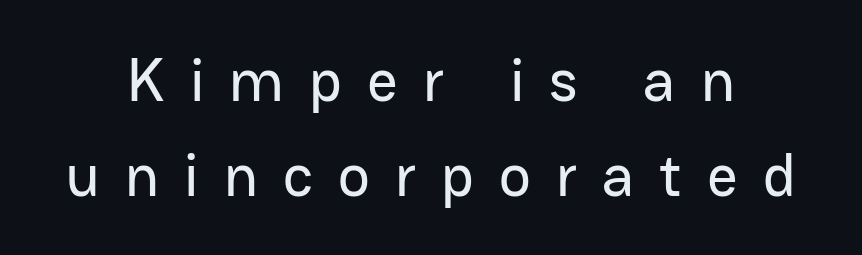
{"serif": "no", "italic": "no", "width": "normal", "stroke_contrast": "low", "x_height": "medium", "monospaced": "no", "underline": "no", "line_spacing": "normal", "line_spacing_ratio": 1.58, "letter_spacing": "wide", "letter_spacing_em": 0.42, "glyph_px": 60}
